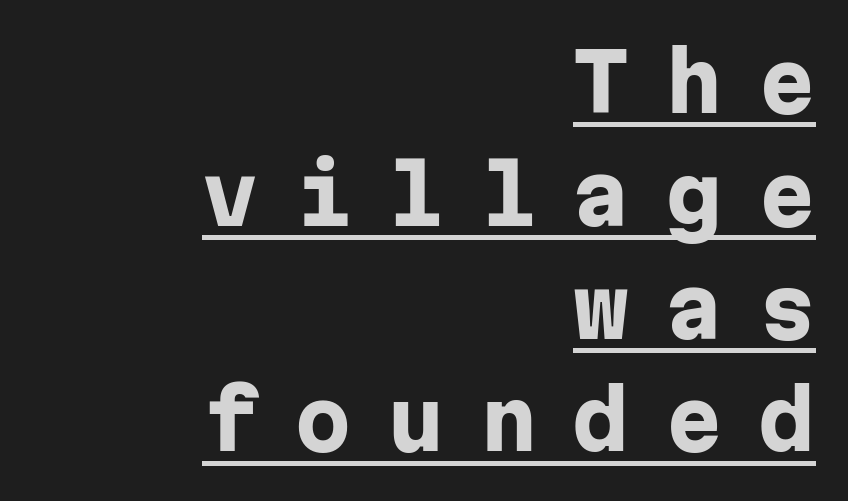
Q: Is the text bold? A: Yes.
Q: Is the text italic (slanted)? A: No, it is upright.
Q: Is the typeface a serif or a sans-serif typeface? A: Sans-serif.
Q: Is the text underlined? A: Yes.
Q: How is the paragraph aligned? A: Right-aligned.
Q: Is the spacing between letters normal or unusually wide? A: Unusually wide.
Q: Is the spacing between lines tight, normal or loose? A: Normal.
Q: Width (condensed, normal, or wide)? A: Normal.
Q: Stroke contrast? A: Low.
Q: x-height? A: Medium.
Q: Monospaced? A: Yes.
